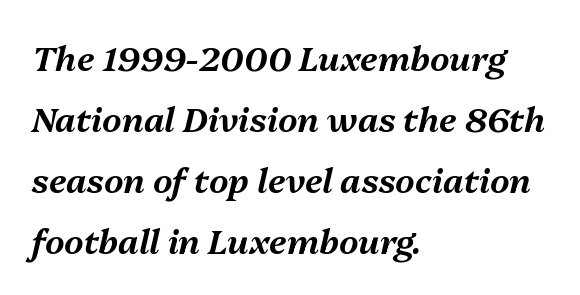
Q: Is the text italic (slanted)? A: Yes, it leans right by about 13 degrees.
Q: Is the text underlined? A: No.
Q: How is the paragraph aligned? A: Left-aligned.
Q: Is the spacing between letters normal or unusually wide? A: Normal.
Q: Width (condensed, normal, or wide)? A: Normal.
Q: Stroke contrast? A: Medium.
Q: x-height? A: Medium.
Q: Monospaced? A: No.
